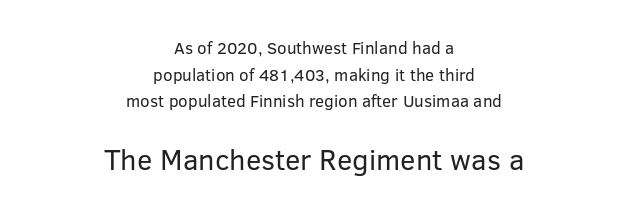
The image shows 29 px regular-weight sans-serif type, upright; set centered, normal line spacing (1.56x), normal letter spacing, not underlined; the second (bottom) block is 1.71x larger; low stroke contrast and a medium x-height.
